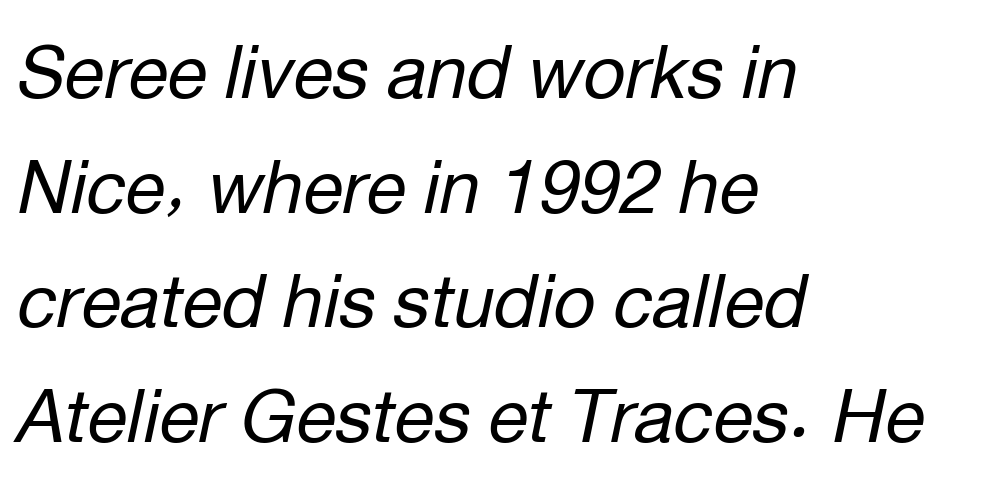
The image shows 73 px regular-weight type, italic (leaning right); set left-aligned, normal line spacing (1.57x), normal letter spacing, not underlined; low stroke contrast and a medium x-height.
